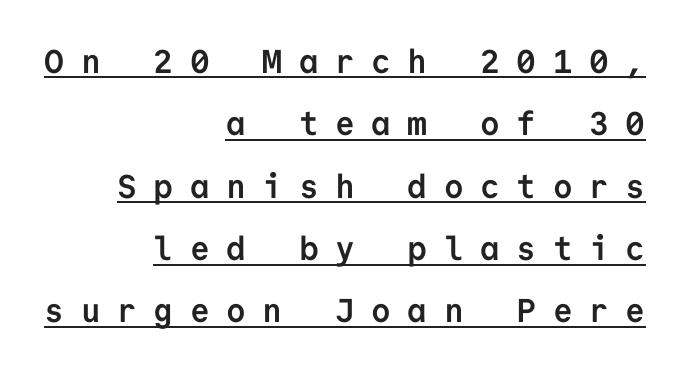
Do the letters lean? They stand straight. The glyphs are accompanied by a horizontal stroke just below them. You could count columns in this text — the font is strictly monospaced. Every letter is thick-stroked: bold, no question. I'd call this a sans setting — the letters go barefoot.
